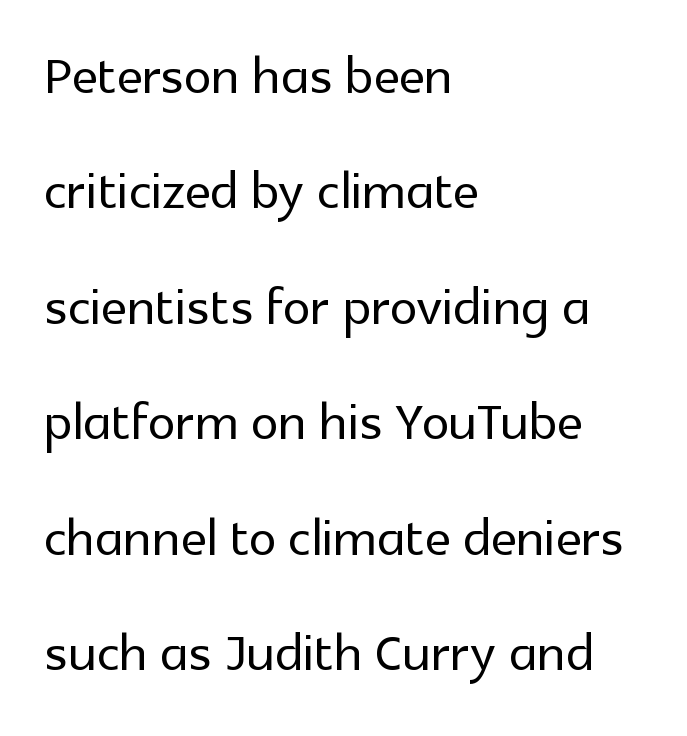
The image shows 70 px sans-serif type, upright; set left-aligned, normal line spacing (1.65x), normal letter spacing, not underlined; a medium x-height.
